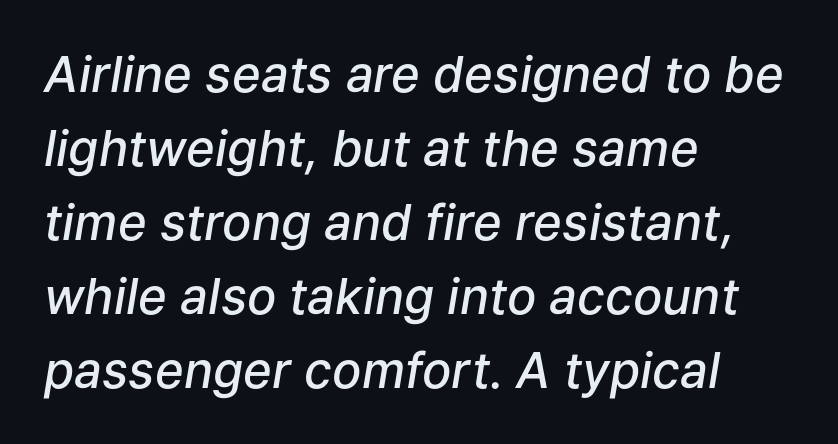
The image shows 49 px semibold type, italic (leaning right); set left-aligned, normal line spacing (1.51x), normal letter spacing, not underlined; low stroke contrast and a medium x-height.
